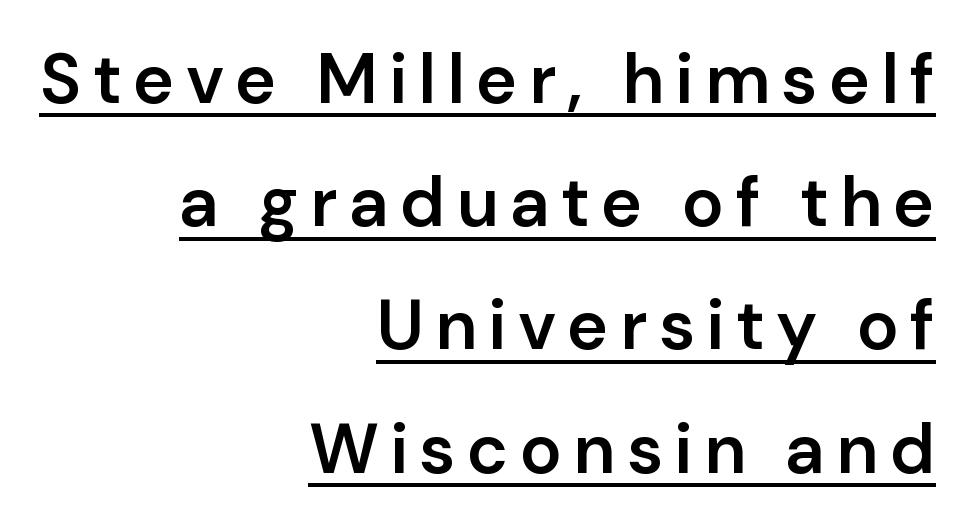
Q: Is the text bold? A: Semi-bold.
Q: Is the text italic (slanted)? A: No, it is upright.
Q: Is the typeface a serif or a sans-serif typeface? A: Sans-serif.
Q: Is the text underlined? A: Yes.
Q: How is the paragraph aligned? A: Right-aligned.
Q: Width (condensed, normal, or wide)? A: Normal.
Q: Stroke contrast? A: Low.
Q: x-height? A: Medium.
Q: Monospaced? A: No.
